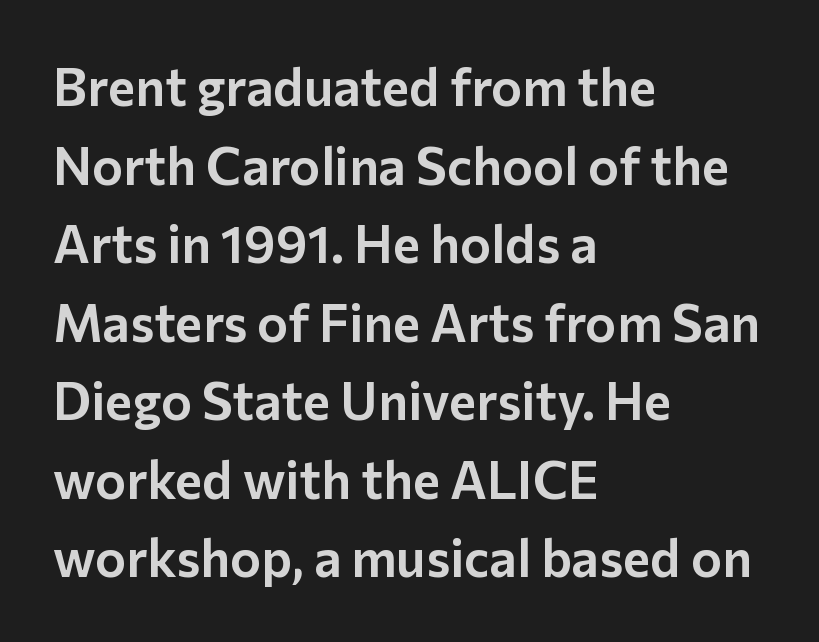
The image shows 52 px sans-serif type, upright; set left-aligned, normal line spacing (1.51x), normal letter spacing, not underlined; low stroke contrast and a medium x-height.
